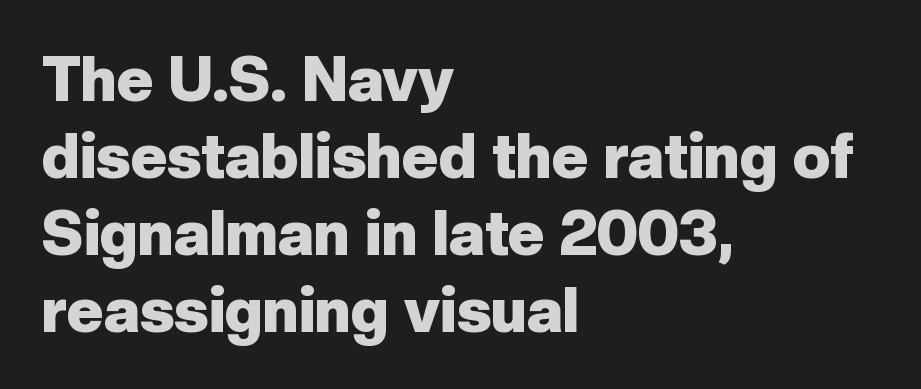
Q: Is the text bold? A: Yes.
Q: Is the text italic (slanted)? A: No, it is upright.
Q: Is the typeface a serif or a sans-serif typeface? A: Sans-serif.
Q: Is the text underlined? A: No.
Q: How is the paragraph aligned? A: Left-aligned.
Q: Is the spacing between letters normal or unusually wide? A: Normal.
Q: Width (condensed, normal, or wide)? A: Normal.
Q: Stroke contrast? A: Low.
Q: x-height? A: Medium.
Q: Monospaced? A: No.
